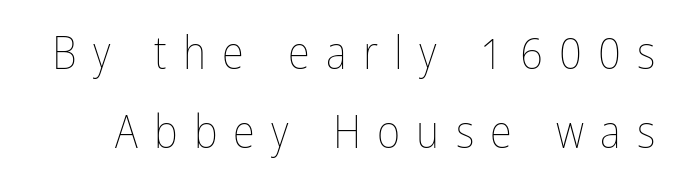
Q: Is the text bold? A: No.
Q: Is the text italic (slanted)? A: No, it is upright.
Q: Is the text underlined? A: No.
Q: Is the spacing between letters normal or unusually wide? A: Unusually wide.
Q: Width (condensed, normal, or wide)? A: Condensed.
Q: Stroke contrast? A: Low.
Q: x-height? A: Medium.
Q: Monospaced? A: No.
